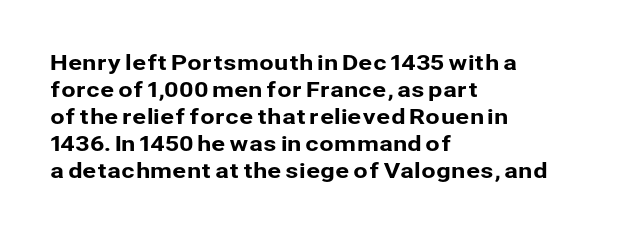
{"italic": "no", "underline": "no", "align": "left", "line_spacing": "normal", "line_spacing_ratio": 1.28, "letter_spacing": "normal", "letter_spacing_em": 0.0, "glyph_px": 21}
